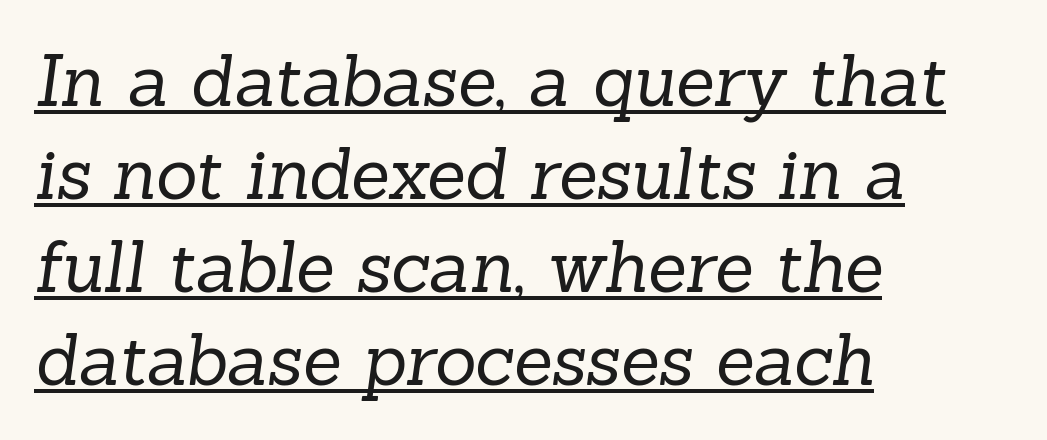
{"serif": "yes", "bold": "no", "weight": "regular", "width": "normal", "stroke_contrast": "low", "x_height": "medium", "monospaced": "no", "underline": "yes", "align": "left", "line_spacing": "normal", "line_spacing_ratio": 1.31, "letter_spacing": "normal", "letter_spacing_em": 0.0, "glyph_px": 71}
